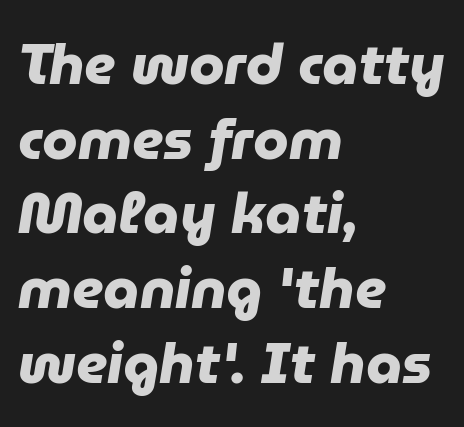
Q: Is the text bold? A: Yes.
Q: Is the typeface a serif or a sans-serif typeface? A: Sans-serif.
Q: Is the text underlined? A: No.
Q: How is the paragraph aligned? A: Left-aligned.
Q: Is the spacing between letters normal or unusually wide? A: Normal.
Q: Is the spacing between lines tight, normal or loose? A: Normal.
Q: Width (condensed, normal, or wide)? A: Normal.
Q: Stroke contrast? A: Low.
Q: x-height? A: Medium.
Q: Monospaced? A: No.
